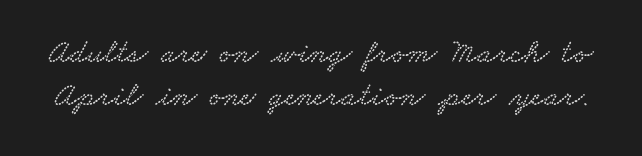
This sample has the flowing, uneven cadence of proportional lettering. Descenders hang freely into open space. Vertically, the passage feels balanced, rows spaced as you'd expect. No extra tracking has been applied to these lines. The text was rendered using a seriffed face with decorative stroke endings.
